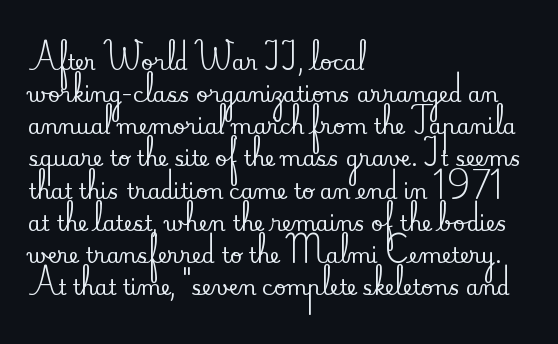
The image shows 21 px text type, upright; set left-aligned, normal line spacing (1.53x), normal letter spacing, not underlined.
